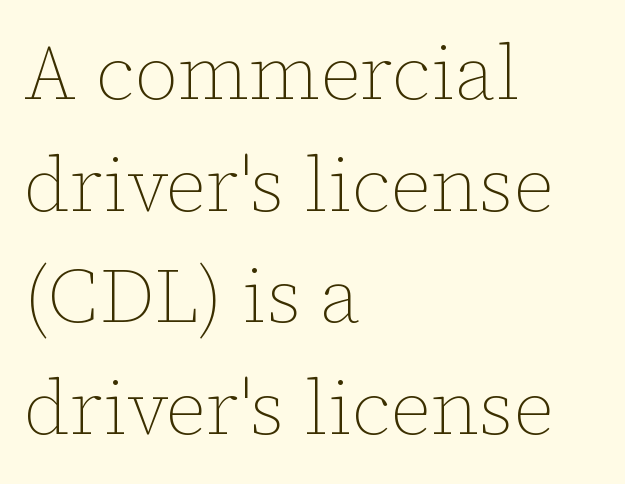
{"italic": "no", "bold": "no", "weight": "thin", "width": "normal", "stroke_contrast": "low", "x_height": "medium", "monospaced": "no", "underline": "no", "align": "left", "line_spacing": "normal", "line_spacing_ratio": 1.45, "letter_spacing": "normal", "letter_spacing_em": 0.0, "glyph_px": 77}
